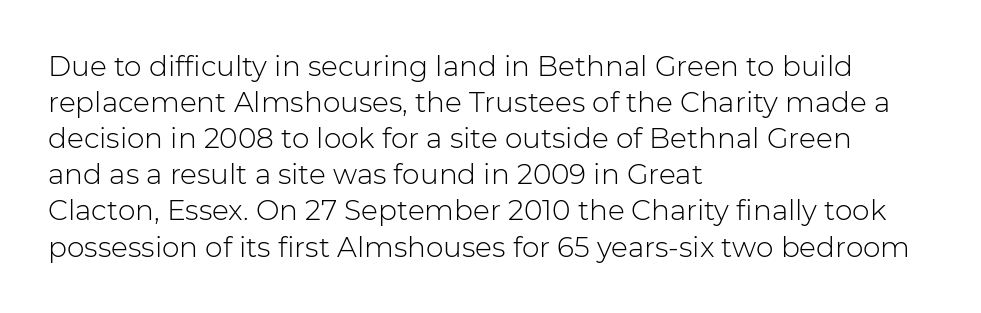
The image shows 28 px light sans-serif type, upright; set left-aligned, normal line spacing (1.29x), normal letter spacing, not underlined; low stroke contrast and a medium x-height.
